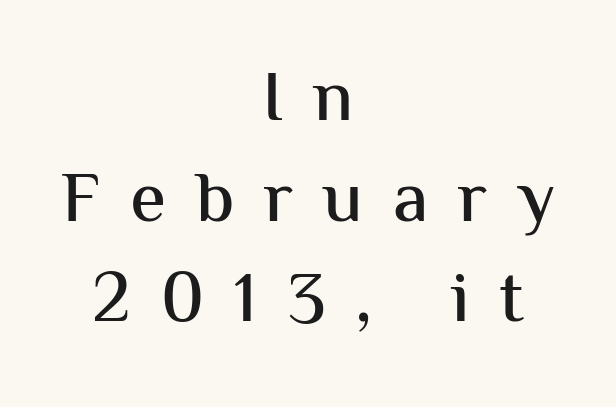
{"serif": "no", "italic": "no", "width": "normal", "stroke_contrast": "medium", "x_height": "medium", "monospaced": "no", "underline": "no", "align": "center", "line_spacing": "normal", "line_spacing_ratio": 1.38, "letter_spacing": "wide", "letter_spacing_em": 0.41, "glyph_px": 73}
